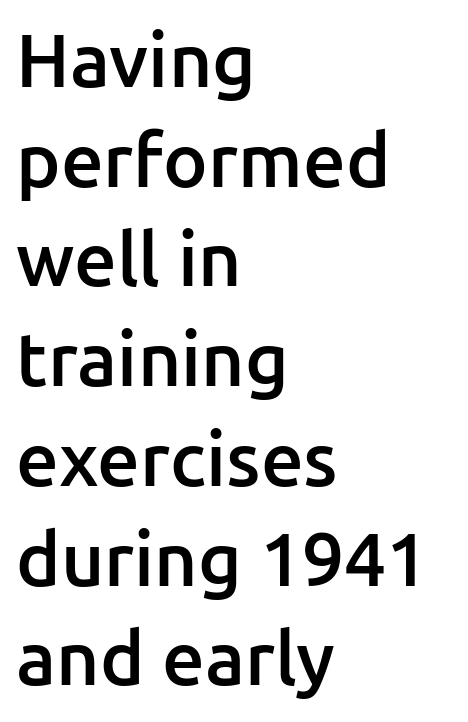
You can tell from the bare stems that sans-serif type was used. Tall strokes in this sample are plumb rather than angled. Do the characters align in a grid? No, the font is proportional. A clean baseline with only descenders dipping below it. These lines stack with their left ends in a neat column. Caption: standard tracking, unaltered.
